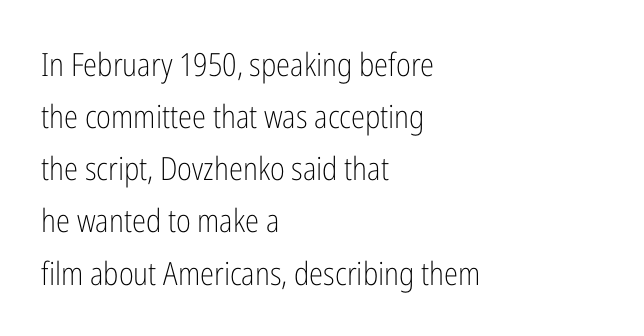
The image shows 32 px light, condensed sans-serif type, upright; set left-aligned, normal line spacing (1.63x), normal letter spacing, not underlined; low stroke contrast and a medium x-height.
